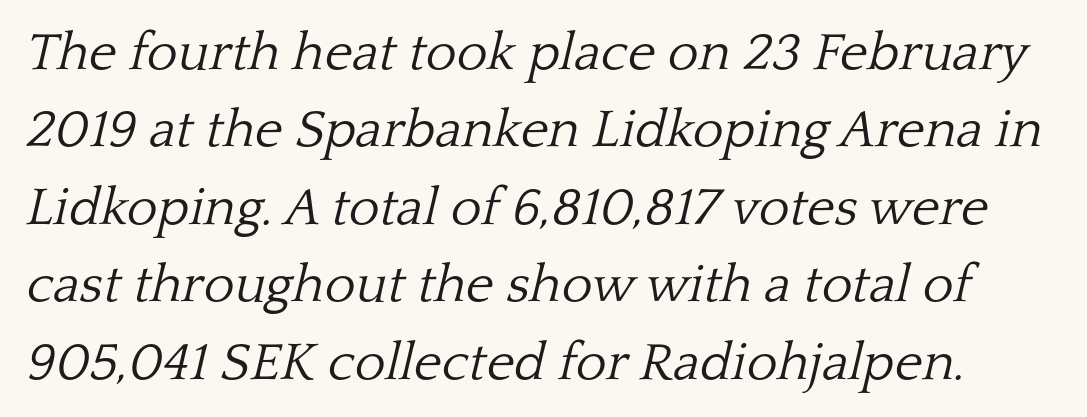
Each word holds together tightly as a unit, with standard inter-letter gaps. Stem width sits at or under what a default text font uses. Line spacing here is normal. Nobody drew a line under any word here. Do the characters align in a grid? No, the font is proportional.
